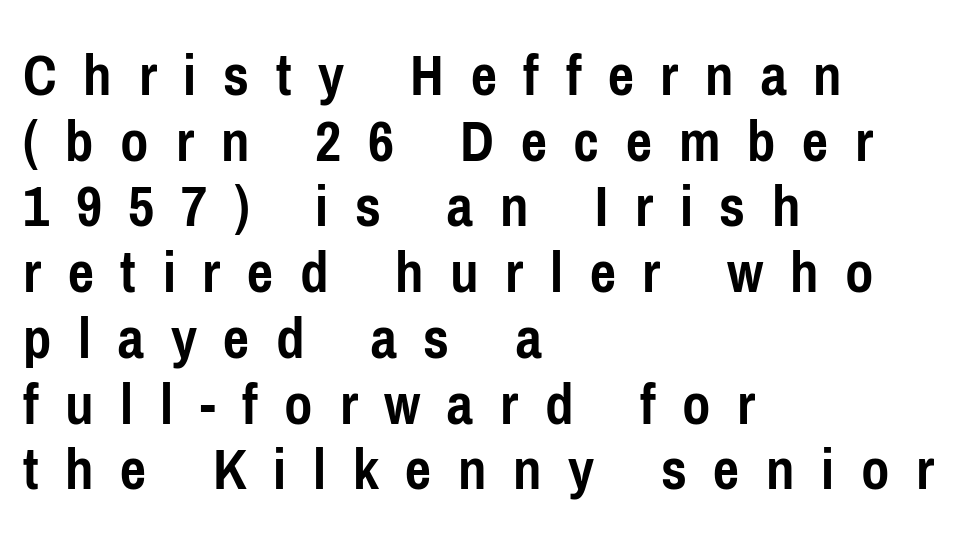
A dark, heavy texture on the line: the type is bold. Here the designer chose a conventional face with non-uniform glyph widths. Letterform terminals end flat and unadorned throughout the passage. When letters stand straight like this, we call the style roman or upright. Descender tails drop into unmarked territory. A typesetter would call this heavily tracked-out type.
